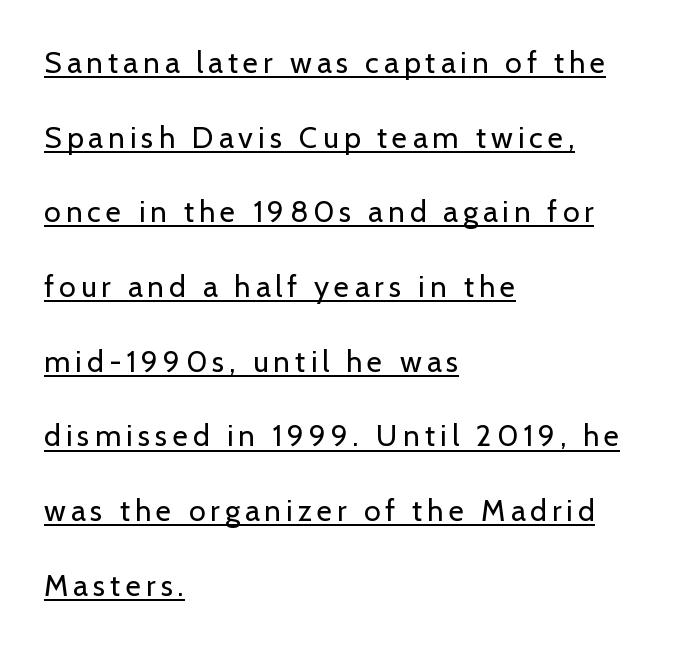
Q: Is the text bold? A: No.
Q: Is the text italic (slanted)? A: No, it is upright.
Q: Is the typeface a serif or a sans-serif typeface? A: Sans-serif.
Q: Is the text underlined? A: Yes.
Q: How is the paragraph aligned? A: Left-aligned.
Q: Is the spacing between lines tight, normal or loose? A: Loose.
Q: Width (condensed, normal, or wide)? A: Normal.
Q: Stroke contrast? A: Low.
Q: x-height? A: Medium.
Q: Monospaced? A: No.
